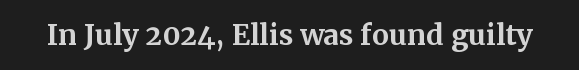
The image shows 28 px bold serif type, upright; set normal letter spacing, not underlined; medium stroke contrast and a medium x-height.
